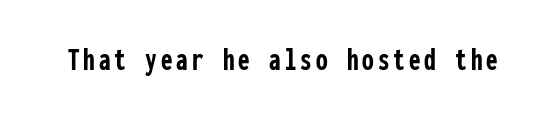
The image shows 33 px semibold, condensed sans-serif type, upright, monospaced; set not underlined; low stroke contrast and a medium x-height.
